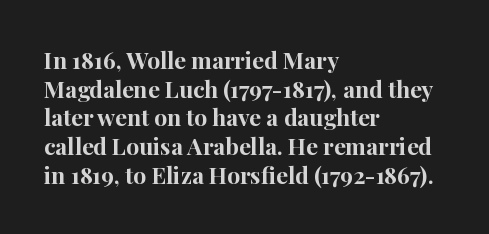
The image shows 23 px bold type, upright; set left-aligned, normal line spacing (1.25x), normal letter spacing, not underlined.
